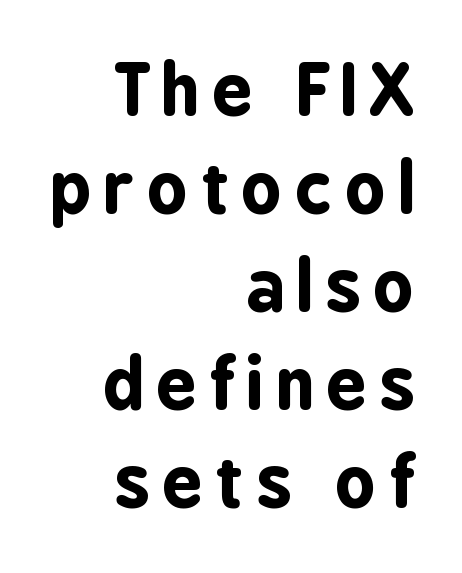
These lines are rendered in a variable-pitch font. Unlike a traditional serif, this face leaves its strokes unadorned. A full-strength bold gives these letters their thick strokes. Every stem runs plumb, perpendicular to the baseline. The string is rendered with underlining switched off. The passage shown stacks its lines at a standard gap.
